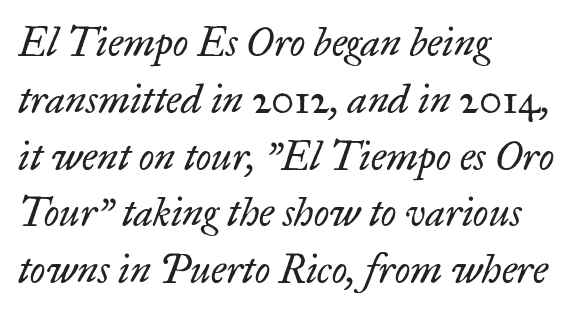
The image shows 40 px regular-weight serif type, italic (leaning right); set left-aligned, normal line spacing (1.42x), normal letter spacing, not underlined; low stroke contrast and a small x-height.
